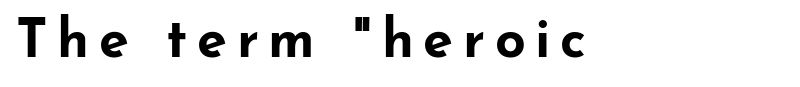
The image shows 54 px bold, wide sans-serif type, upright; set left-aligned, not underlined; low stroke contrast and a small x-height.
